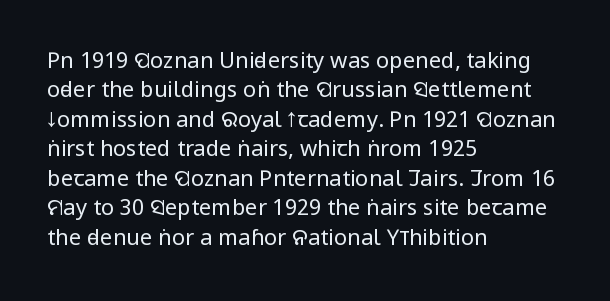
Q: Is the text bold? A: No.
Q: Is the text italic (slanted)? A: No, it is upright.
Q: Is the text underlined? A: No.
Q: How is the paragraph aligned? A: Left-aligned.
Q: Is the spacing between letters normal or unusually wide? A: Normal.
Q: Is the spacing between lines tight, normal or loose? A: Normal.
